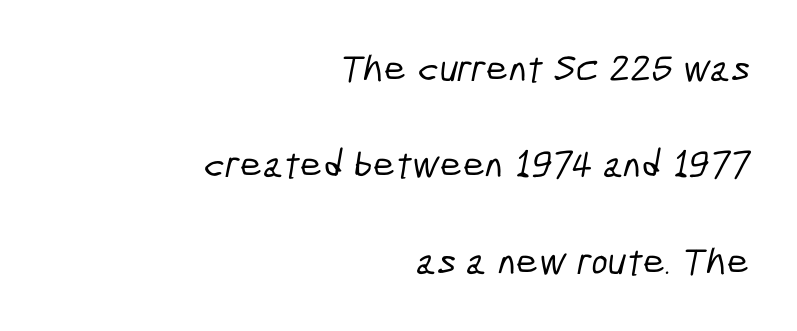
The image shows 39 px condensed sans-serif type; set right-aligned, loose line spacing (2.47x), normal letter spacing, not underlined; low stroke contrast and a medium x-height.
